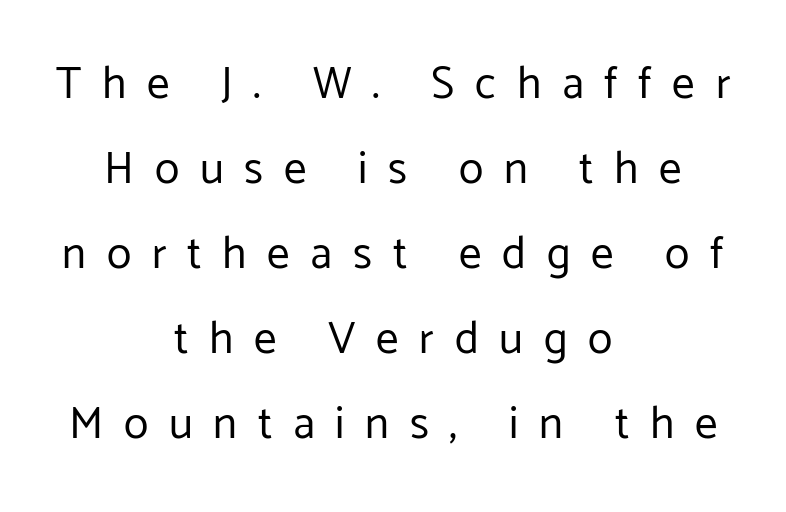
{"serif": "no", "italic": "no", "bold": "no", "weight": "regular", "width": "normal", "stroke_contrast": "low", "x_height": "medium", "monospaced": "no", "underline": "no", "align": "center", "line_spacing_ratio": 1.89, "letter_spacing": "wide", "letter_spacing_em": 0.46, "glyph_px": 45}
